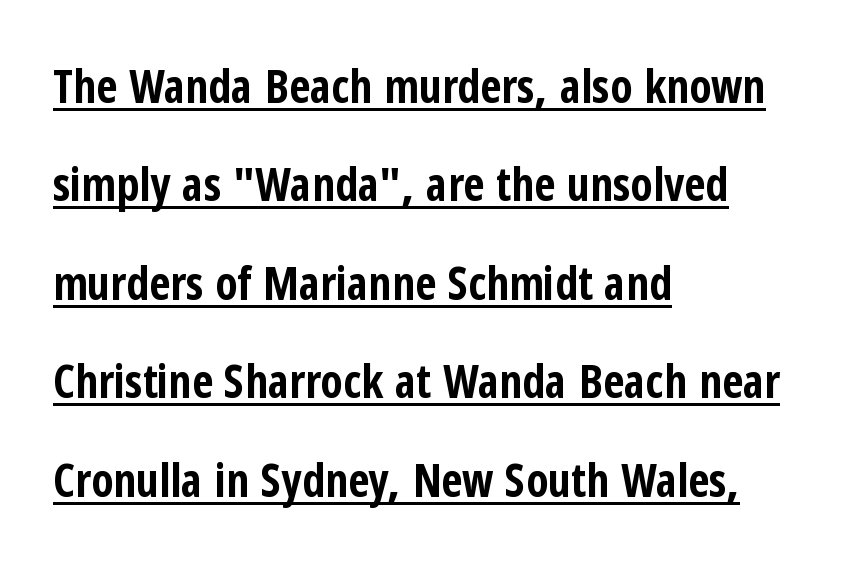
{"serif": "no", "italic": "no", "bold": "yes", "weight": "bold", "width": "condensed", "stroke_contrast": "low", "x_height": "medium", "monospaced": "no", "underline": "yes", "align": "left", "line_spacing": "loose", "line_spacing_ratio": 2.14, "letter_spacing": "normal", "letter_spacing_em": 0.0, "glyph_px": 46}
